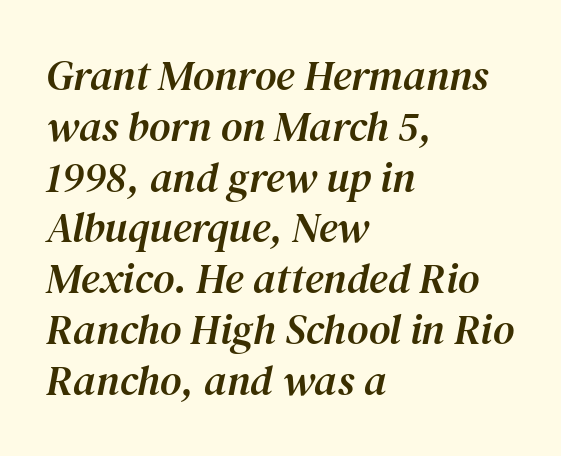
The letters advance in unequal steps, a hallmark of proportional type. Honestly, the letter spacing is just normal — you wouldn't notice it. Typeset ragged right — the left edge is the straight one. Little horizontal feet cap the strokes, marking this as serif type. This is oblique type, the kind used for emphasis or titles. Lines of text with bare space underneath.
